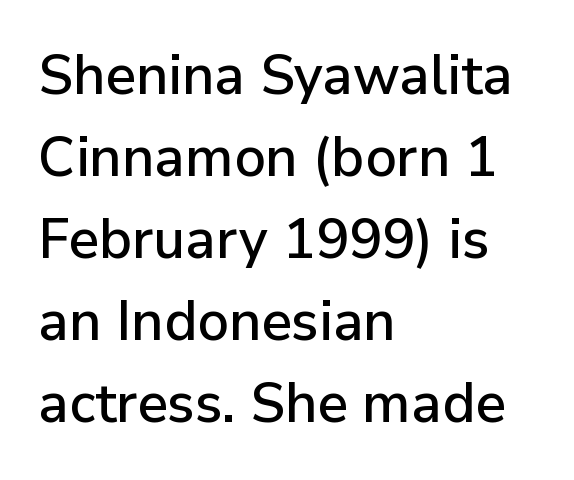
You can tell it's not italic because the verticals are truly vertical. The rows are spaced the way most documents space them. Check where the strokes stop: nothing finishes them off — pure sans. Descender tails drop into unmarked territory.
